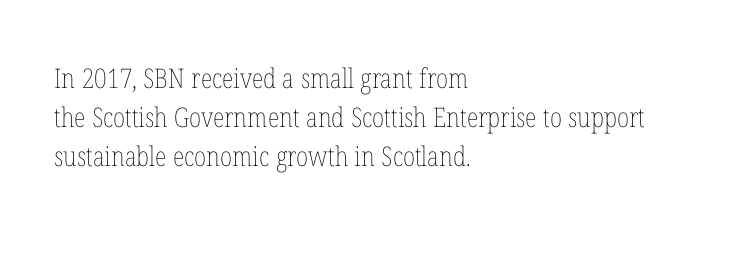
The image shows 27 px text type, upright; set left-aligned, normal line spacing (1.45x), normal letter spacing, not underlined.
